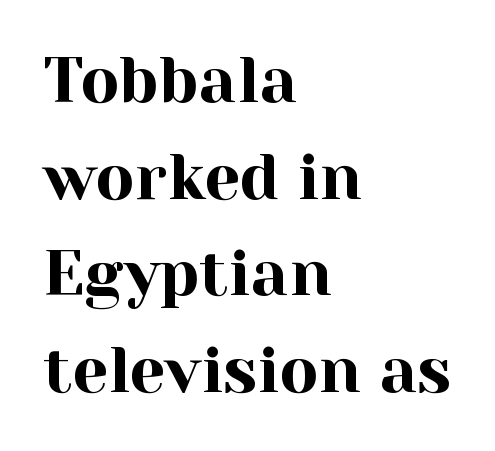
Q: Is the text italic (slanted)? A: No, it is upright.
Q: Is the typeface a serif or a sans-serif typeface? A: Serif.
Q: Is the text underlined? A: No.
Q: How is the paragraph aligned? A: Left-aligned.
Q: Is the spacing between letters normal or unusually wide? A: Normal.
Q: Is the spacing between lines tight, normal or loose? A: Normal.
Q: Width (condensed, normal, or wide)? A: Normal.
Q: x-height? A: Medium.
Q: Monospaced? A: No.
